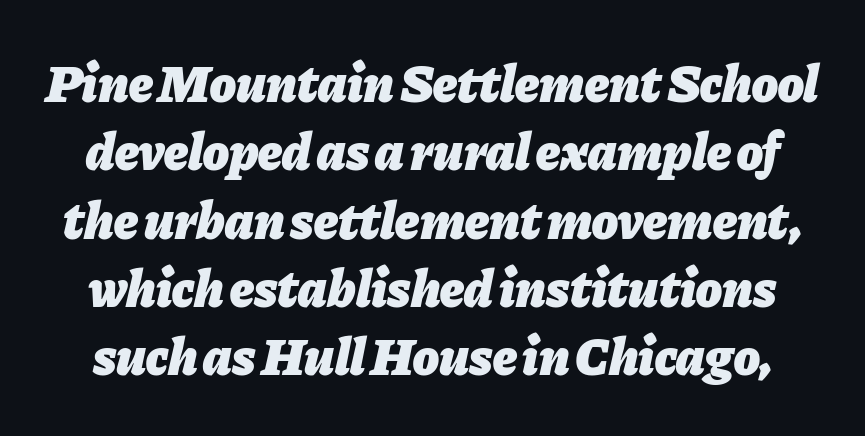
Every character sits at an angle, as italics do. A typesetter would call this proportional, since set widths differ per character. The space directly below the letters is spotless. Quick note: interline space is typical. Set as a true bold cut, around the 700 mark.
